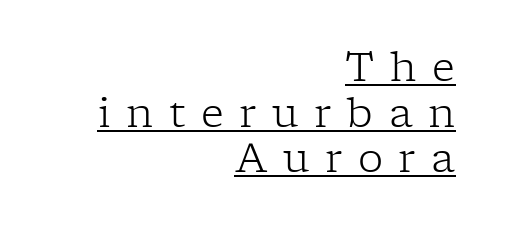
{"serif": "yes", "italic": "no", "bold": "no", "weight": "light", "width": "normal", "stroke_contrast": "low", "x_height": "medium", "monospaced": "no", "underline": "yes", "align": "right", "line_spacing": "tight", "line_spacing_ratio": 1.14, "letter_spacing": "wide", "letter_spacing_em": 0.39, "glyph_px": 40}
